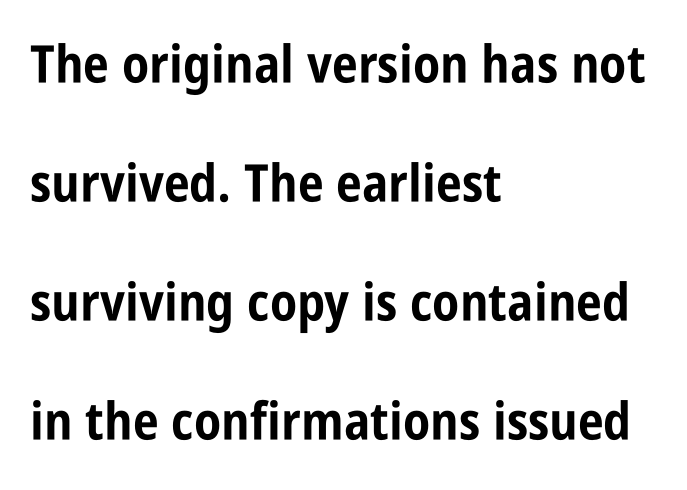
The image shows 52 px bold, condensed sans-serif type, upright; set left-aligned, loose line spacing (2.29x), normal letter spacing, not underlined; low stroke contrast and a large x-height.
